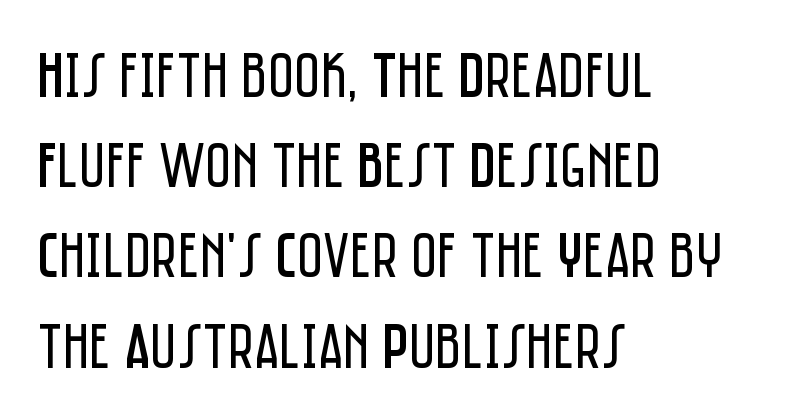
The words here are not underlined. No feet cap the strokes, marking this as sans-serif type. Ordinary non-slanted type is in use. Short and long lines alike share a common starting point at left. Students, observe: this is what conventionally led text looks like. Character widths vary here, with narrow letters taking less room than wide ones.
